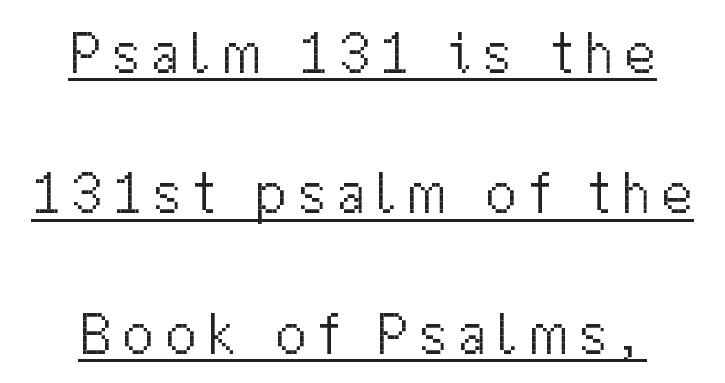
{"serif": "no", "italic": "no", "bold": "no", "weight": "light", "width": "normal", "stroke_contrast": "medium", "x_height": "medium", "monospaced": "no", "underline": "yes", "line_spacing": "loose", "line_spacing_ratio": 2.38, "glyph_px": 59}
